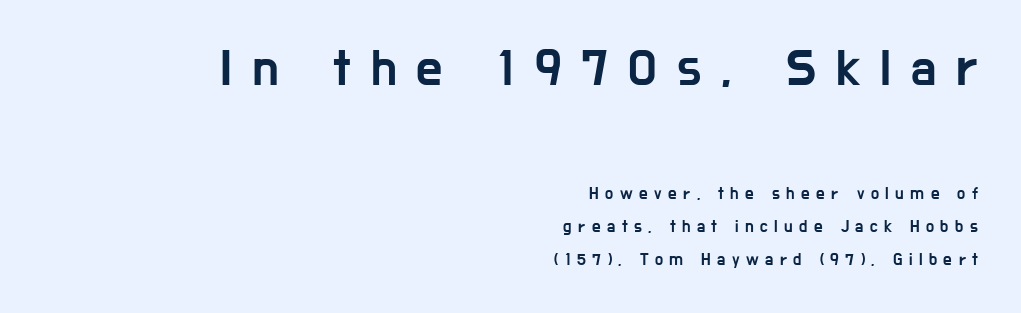
{"serif": "no", "italic": "no", "width": "condensed", "stroke_contrast": "low", "x_height": "medium", "monospaced": "no", "underline": "no", "align": "right", "line_spacing": "loose", "line_spacing_ratio": 1.94, "letter_spacing": "wide", "letter_spacing_em": 0.38, "larger_block": "first", "size_ratio": 3.06, "glyph_px": 52}
